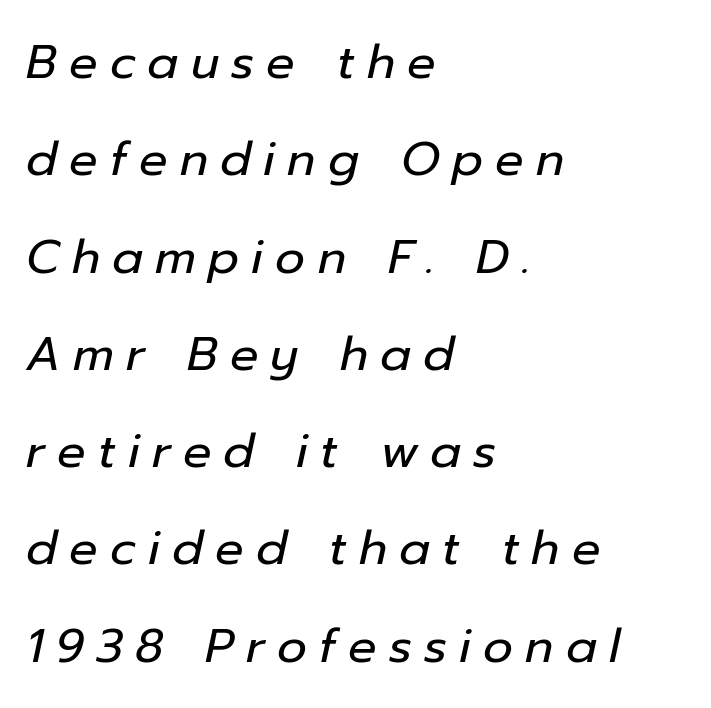
Q: Is the text bold? A: No.
Q: Is the text italic (slanted)? A: Yes, it leans right by about 12 degrees.
Q: Is the text underlined? A: No.
Q: How is the paragraph aligned? A: Left-aligned.
Q: Is the spacing between letters normal or unusually wide? A: Unusually wide.
Q: Is the spacing between lines tight, normal or loose? A: Loose.
Q: Width (condensed, normal, or wide)? A: Normal.
Q: Stroke contrast? A: Low.
Q: x-height? A: Medium.
Q: Monospaced? A: No.
